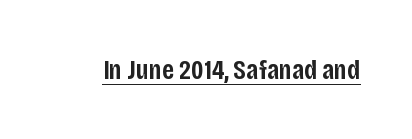
{"serif": "no", "italic": "no", "bold": "semi", "weight": "semibold", "width": "condensed", "stroke_contrast": "low", "x_height": "large", "monospaced": "no", "underline": "yes", "letter_spacing": "normal", "letter_spacing_em": 0.0, "glyph_px": 28}
